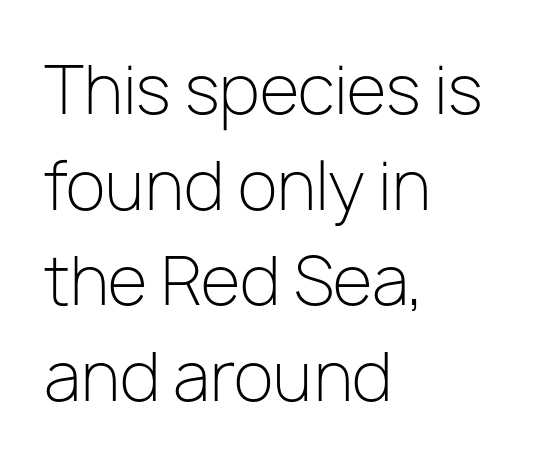
The image shows 65 px light sans-serif type, upright; set left-aligned, normal line spacing (1.47x), normal letter spacing, not underlined; low stroke contrast and a medium x-height.
